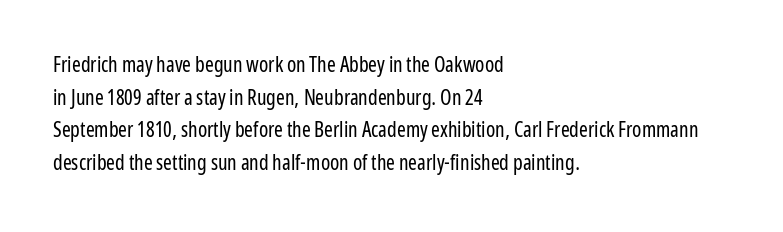
The image shows 21 px text type, upright; set left-aligned, normal line spacing (1.55x), normal letter spacing, not underlined.
